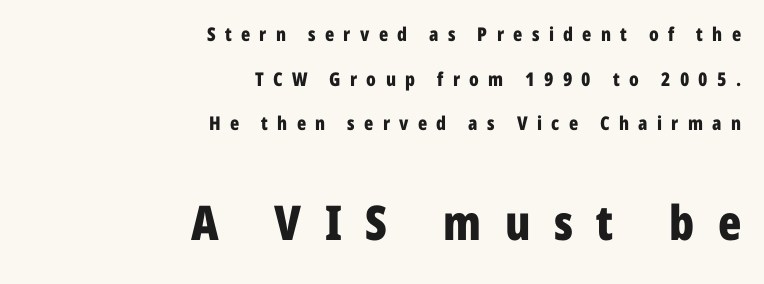
{"serif": "no", "italic": "no", "bold": "yes", "weight": "bold", "width": "condensed", "stroke_contrast": "low", "x_height": "medium", "monospaced": "no", "underline": "no", "align": "right", "line_spacing": "loose", "line_spacing_ratio": 2.35, "letter_spacing": "wide", "letter_spacing_em": 0.49, "larger_block": "second", "size_ratio": 2.53, "glyph_px": 48}
